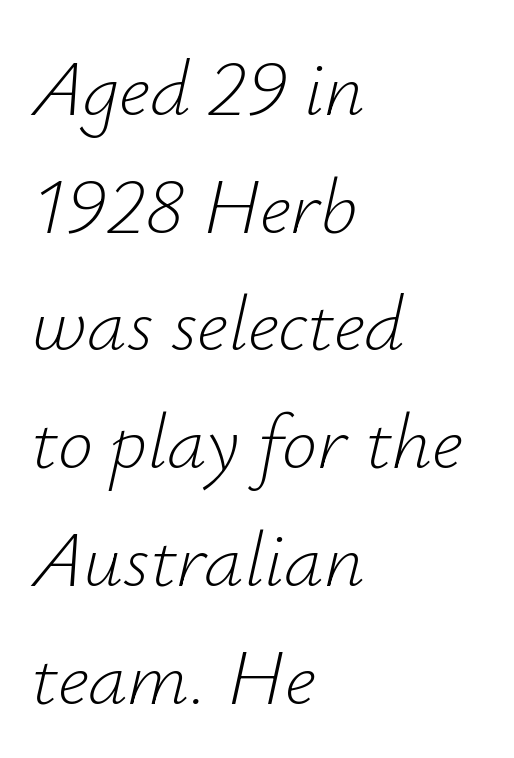
Descenders are the only things crossing below the line. Compared with ordinary roman type, these characters are visibly tilted. The vertical gap from one line to the next is medium. This sample has the flowing, uneven cadence of proportional lettering.
